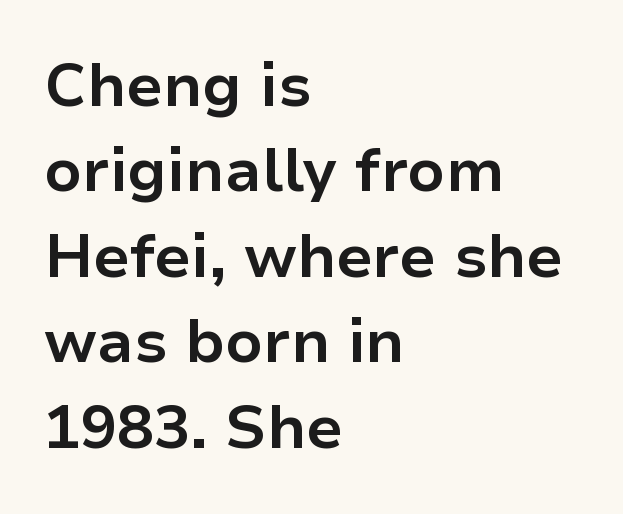
{"serif": "no", "italic": "no", "bold": "yes", "weight": "bold", "width": "normal", "stroke_contrast": "low", "x_height": "medium", "monospaced": "no", "underline": "no", "align": "left", "line_spacing": "normal", "line_spacing_ratio": 1.4, "letter_spacing": "normal", "letter_spacing_em": 0.0, "glyph_px": 61}
